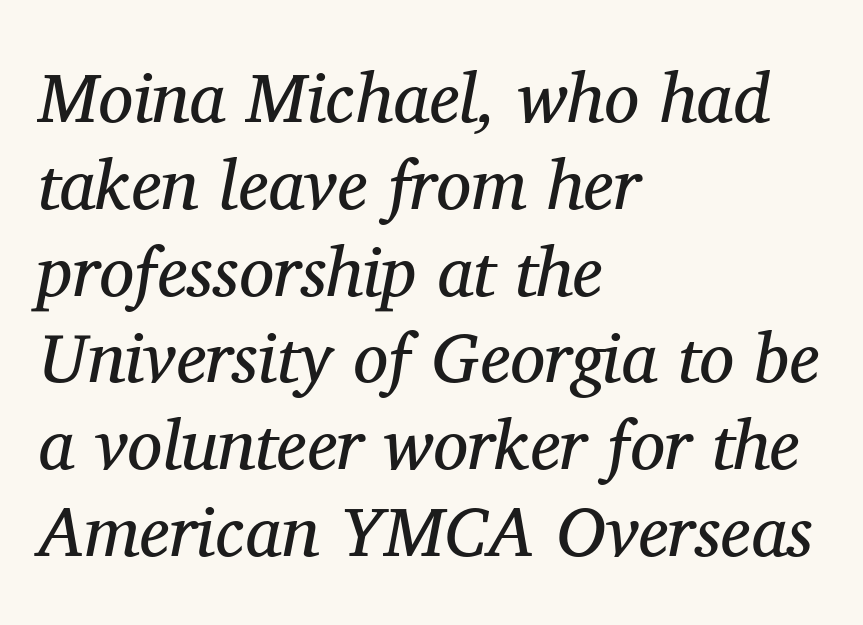
The image shows 70 px regular-weight serif type, italic (leaning right); set left-aligned, line spacing 1.24x, normal letter spacing, not underlined; medium stroke contrast and a medium x-height.
